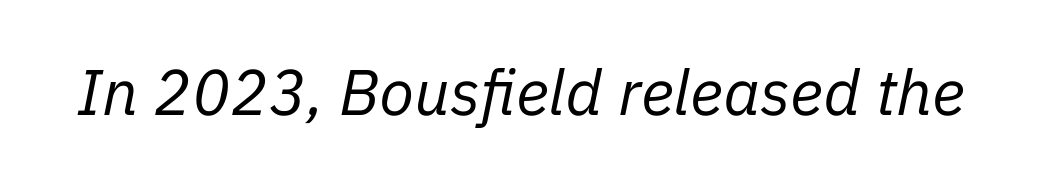
{"italic": "yes", "lean": "right", "slant_degrees": 11, "bold": "no", "weight": "regular", "width": "normal", "stroke_contrast": "low", "x_height": "medium", "monospaced": "no", "underline": "no", "letter_spacing": "normal", "letter_spacing_em": 0.0, "glyph_px": 64}
